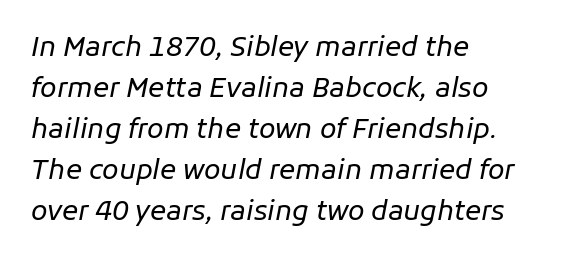
The image shows 27 px text type, italic (leaning right); set left-aligned, normal line spacing (1.52x), normal letter spacing, not underlined.
